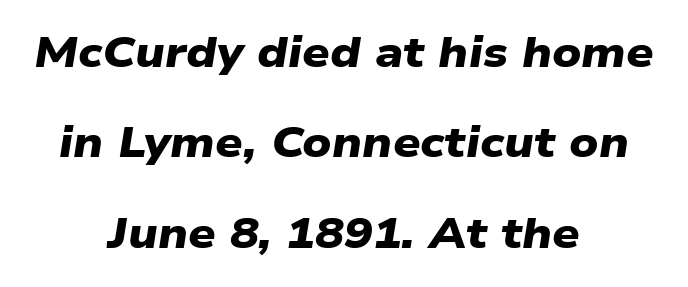
Each letter's strokes conclude bluntly, with no projecting serifs. This rendering uses center alignment, leaving both contours irregular but symmetric. Weight: bold. Underline: absent. Varying glyph widths throughout — classic text-font behaviour. Rows of type keep a wide berth in the vertical direction.
